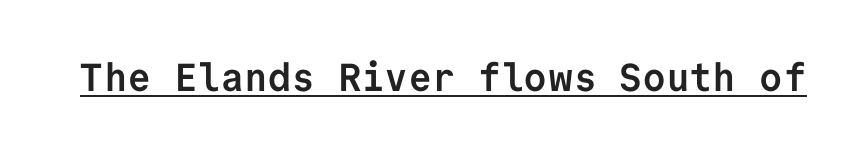
The image shows 39 px semibold sans-serif type, upright, monospaced; set normal letter spacing, underlined; low stroke contrast and a medium x-height.
